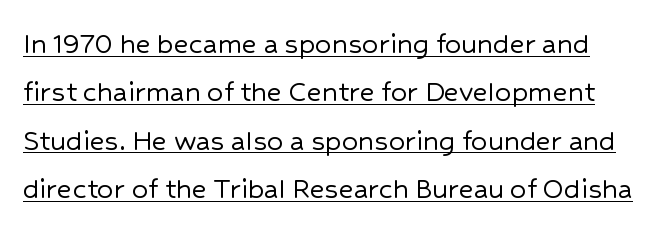
Q: Is the text italic (slanted)? A: No, it is upright.
Q: Is the typeface a serif or a sans-serif typeface? A: Sans-serif.
Q: Is the text underlined? A: Yes.
Q: Is the spacing between letters normal or unusually wide? A: Normal.
Q: Is the spacing between lines tight, normal or loose? A: Normal.
Q: Width (condensed, normal, or wide)? A: Normal.
Q: Stroke contrast? A: Low.
Q: x-height? A: Medium.
Q: Monospaced? A: No.
